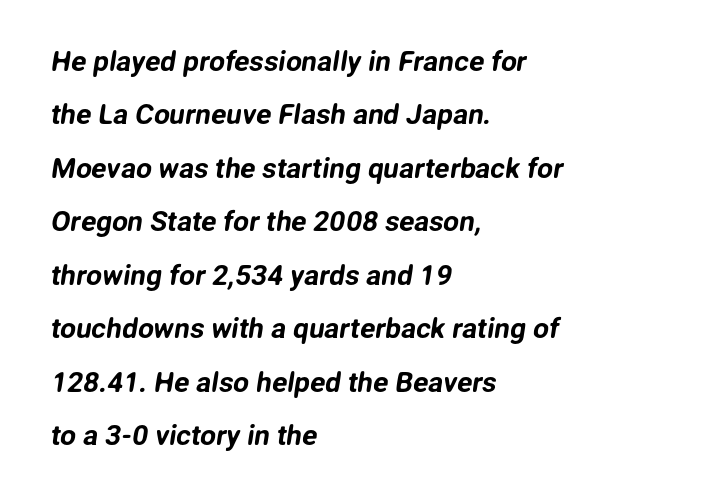
Q: Is the typeface a serif or a sans-serif typeface? A: Sans-serif.
Q: Is the text underlined? A: No.
Q: How is the paragraph aligned? A: Left-aligned.
Q: Is the spacing between letters normal or unusually wide? A: Normal.
Q: Is the spacing between lines tight, normal or loose? A: Loose.
Q: Width (condensed, normal, or wide)? A: Normal.
Q: Stroke contrast? A: Low.
Q: x-height? A: Medium.
Q: Monospaced? A: No.
